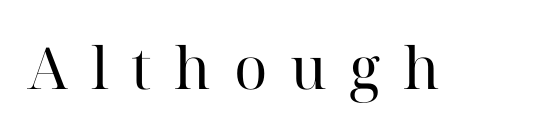
The specimen reads as upright at a glance. Character widths vary here, with narrow letters taking less room than wide ones. Unbolded letterforms with no extra heft. Letters rest on an invisible, unmarked baseline. Honestly, the letter spacing is so wide it's the main thing you notice.
